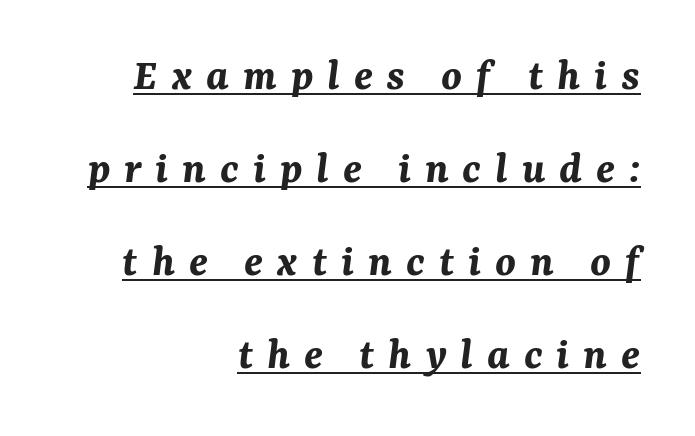
{"italic": "yes", "lean": "right", "slant_degrees": 7, "bold": "yes", "weight": "bold", "width": "normal", "stroke_contrast": "medium", "x_height": "medium", "monospaced": "no", "underline": "yes", "align": "right", "line_spacing": "loose", "line_spacing_ratio": 2.02, "letter_spacing": "wide", "letter_spacing_em": 0.3, "glyph_px": 46}
